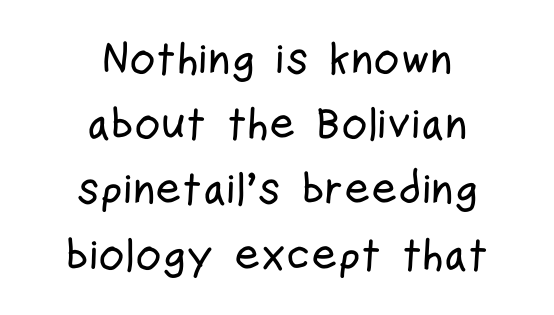
Q: Is the text italic (slanted)? A: No, it is upright.
Q: Is the typeface a serif or a sans-serif typeface? A: Sans-serif.
Q: Is the text underlined? A: No.
Q: How is the paragraph aligned? A: Centered.
Q: Is the spacing between letters normal or unusually wide? A: Normal.
Q: Is the spacing between lines tight, normal or loose? A: Normal.
Q: Width (condensed, normal, or wide)? A: Condensed.
Q: Stroke contrast? A: Low.
Q: x-height? A: Medium.
Q: Monospaced? A: No.
